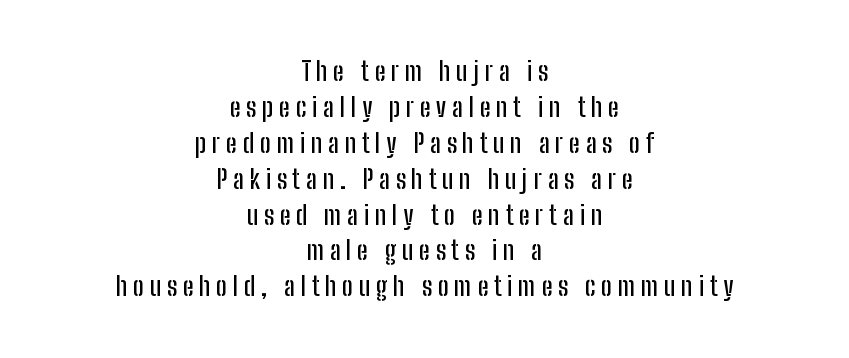
{"italic": "no", "underline": "no", "align": "center", "line_spacing": "normal", "line_spacing_ratio": 1.38, "letter_spacing": "wide", "letter_spacing_em": 0.22, "glyph_px": 26}
